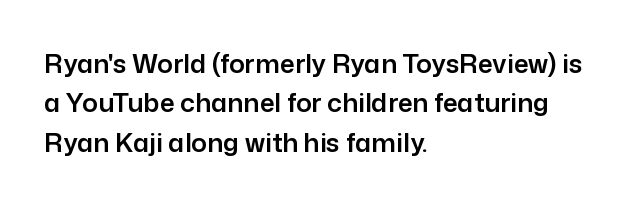
This rendering features lettering with no underline. Every row of glyphs begins at an identical x-position on the left. The leading is moderate, giving the passage an even texture. When letters stand straight like this, we call the style roman or upright.
